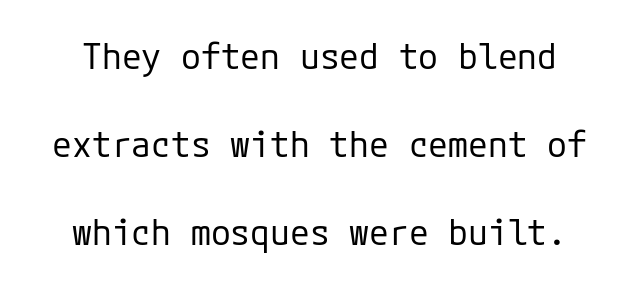
Q: Is the text bold? A: No.
Q: Is the text italic (slanted)? A: No, it is upright.
Q: Is the typeface a serif or a sans-serif typeface? A: Sans-serif.
Q: Is the text underlined? A: No.
Q: Is the spacing between letters normal or unusually wide? A: Normal.
Q: Is the spacing between lines tight, normal or loose? A: Loose.
Q: Width (condensed, normal, or wide)? A: Normal.
Q: Stroke contrast? A: Low.
Q: x-height? A: Medium.
